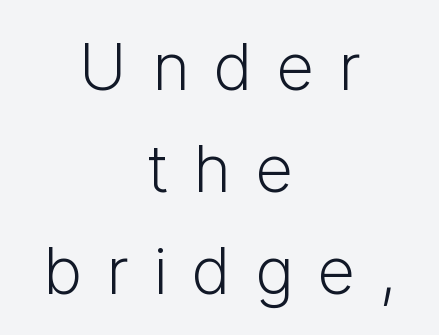
{"serif": "no", "italic": "no", "bold": "no", "weight": "light", "width": "normal", "stroke_contrast": "low", "x_height": "medium", "monospaced": "no", "underline": "no", "align": "center", "line_spacing": "normal", "line_spacing_ratio": 1.57, "letter_spacing": "wide", "letter_spacing_em": 0.37, "glyph_px": 65}
